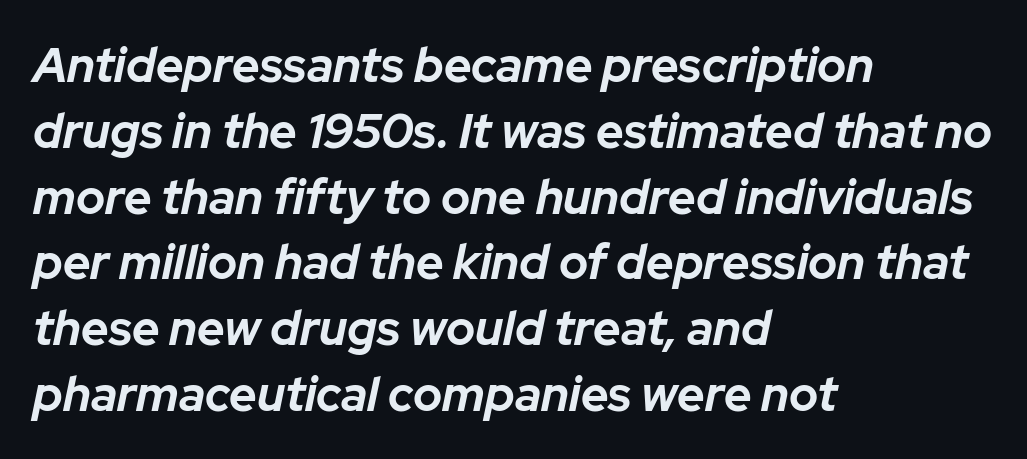
Q: Is the text bold? A: Yes.
Q: Is the text italic (slanted)? A: Yes, it leans right by about 12 degrees.
Q: Is the text underlined? A: No.
Q: How is the paragraph aligned? A: Left-aligned.
Q: Is the spacing between letters normal or unusually wide? A: Normal.
Q: Is the spacing between lines tight, normal or loose? A: Normal.
Q: Width (condensed, normal, or wide)? A: Normal.
Q: Stroke contrast? A: Low.
Q: x-height? A: Medium.
Q: Monospaced? A: No.
